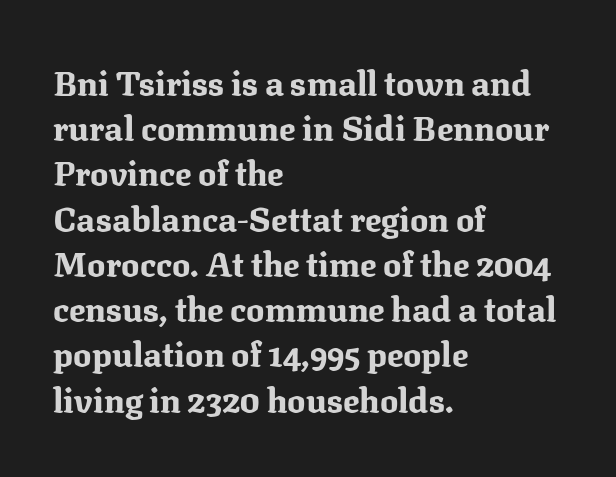
Q: Is the text bold? A: Yes.
Q: Is the text italic (slanted)? A: No, it is upright.
Q: Is the typeface a serif or a sans-serif typeface? A: Serif.
Q: Is the text underlined? A: No.
Q: How is the paragraph aligned? A: Left-aligned.
Q: Is the spacing between letters normal or unusually wide? A: Normal.
Q: Is the spacing between lines tight, normal or loose? A: Normal.
Q: Width (condensed, normal, or wide)? A: Normal.
Q: Stroke contrast? A: Medium.
Q: x-height? A: Medium.
Q: Monospaced? A: No.
